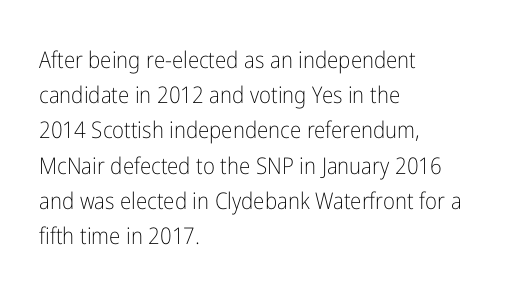
{"italic": "no", "bold": "no", "underline": "no", "align": "left", "line_spacing": "normal", "line_spacing_ratio": 1.53, "letter_spacing": "normal", "letter_spacing_em": 0.0, "glyph_px": 23}
